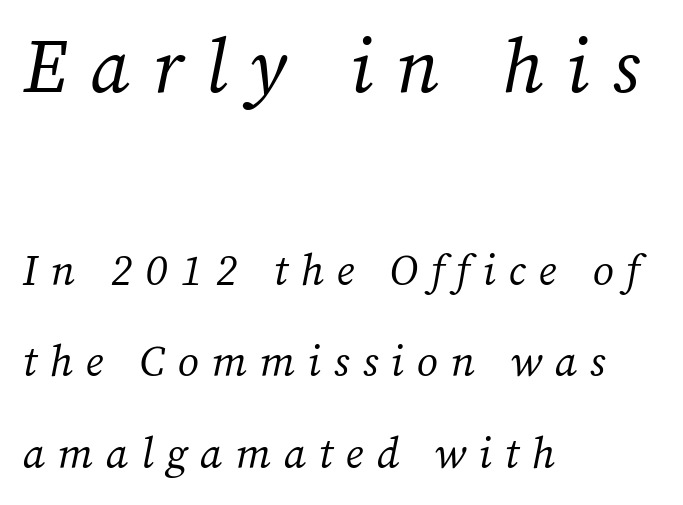
Q: Is the text bold? A: No.
Q: Is the text italic (slanted)? A: Yes, it leans right by about 12 degrees.
Q: Is the typeface a serif or a sans-serif typeface? A: Serif.
Q: Is the text underlined? A: No.
Q: How is the paragraph aligned? A: Left-aligned.
Q: Is the spacing between letters normal or unusually wide? A: Unusually wide.
Q: Is the spacing between lines tight, normal or loose? A: Loose.
Q: Which block of text is set in a larger size, the first (top) or the second (bottom)? A: The first (top) one.
Q: Width (condensed, normal, or wide)? A: Normal.
Q: Stroke contrast? A: Medium.
Q: x-height? A: Medium.
Q: Monospaced? A: No.
